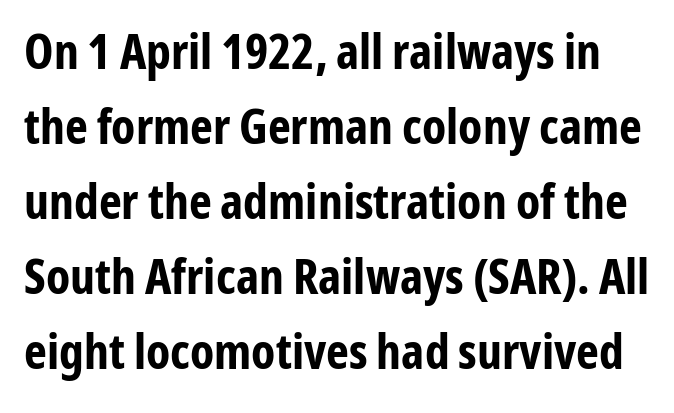
{"serif": "no", "italic": "no", "bold": "yes", "weight": "bold", "width": "condensed", "stroke_contrast": "low", "x_height": "medium", "monospaced": "no", "underline": "no", "line_spacing": "normal", "line_spacing_ratio": 1.53, "letter_spacing": "normal", "letter_spacing_em": 0.0, "glyph_px": 49}
